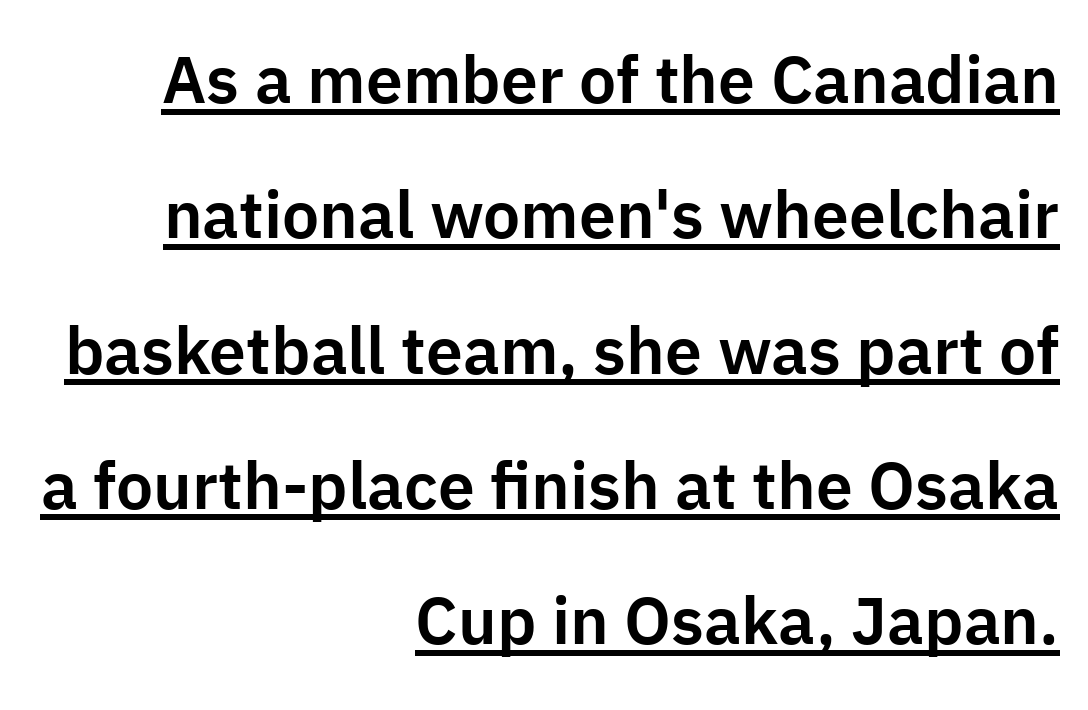
Honestly, the underline is the first thing you notice here. No extra tracking has been applied to these lines. Widely set lines give the paragraph a tall, airy silhouette. A typesetter would call this proportional, since set widths differ per character. The designer went with a sans here, leaving each stem footless.
